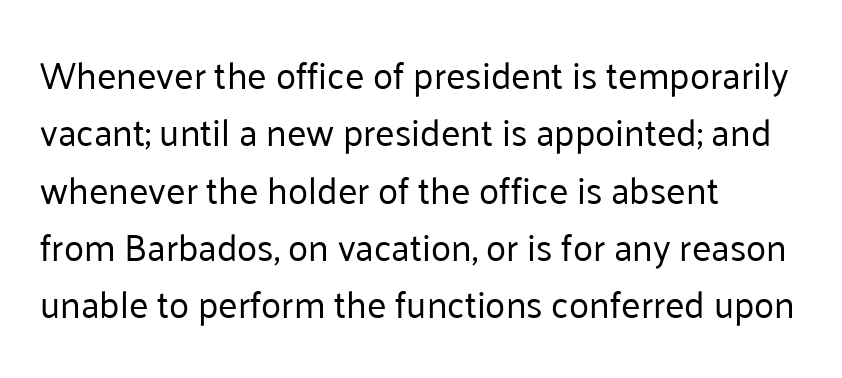
{"serif": "no", "italic": "no", "bold": "no", "weight": "regular", "width": "normal", "stroke_contrast": "low", "x_height": "medium", "monospaced": "no", "underline": "no", "align": "left", "line_spacing": "normal", "line_spacing_ratio": 1.55, "letter_spacing": "normal", "letter_spacing_em": 0.0, "glyph_px": 37}
